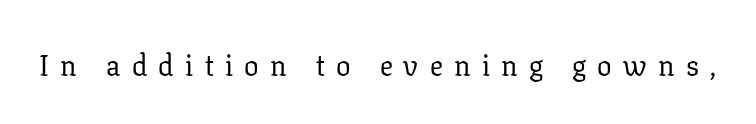
The image shows 29 px regular-weight serif type, upright; set unusually wide letter spacing (+0.39 em), not underlined; low stroke contrast and a medium x-height.
